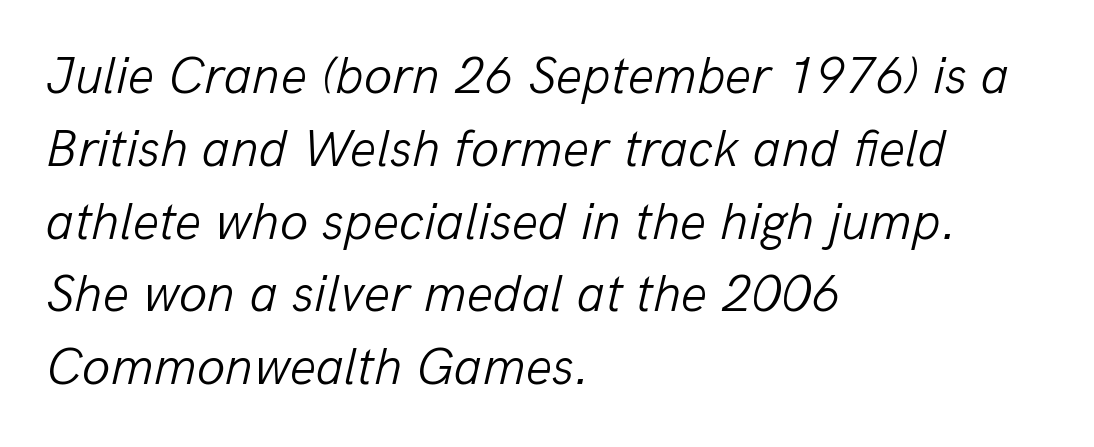
Q: Is the text bold? A: No.
Q: Is the text italic (slanted)? A: Yes, it leans right by about 13 degrees.
Q: Is the text underlined? A: No.
Q: How is the paragraph aligned? A: Left-aligned.
Q: Is the spacing between letters normal or unusually wide? A: Normal.
Q: Is the spacing between lines tight, normal or loose? A: Normal.
Q: Width (condensed, normal, or wide)? A: Normal.
Q: Stroke contrast? A: Low.
Q: x-height? A: Medium.
Q: Monospaced? A: No.
